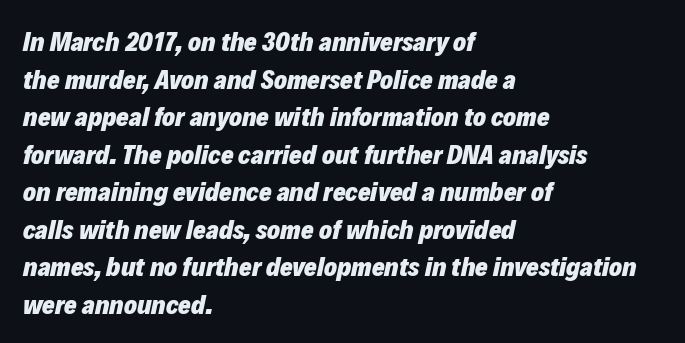
{"italic": "yes", "lean": "right", "slant_degrees": 12, "bold": "yes", "underline": "no", "align": "left", "line_spacing": "normal", "line_spacing_ratio": 1.39, "letter_spacing": "normal", "letter_spacing_em": 0.0, "glyph_px": 27}
